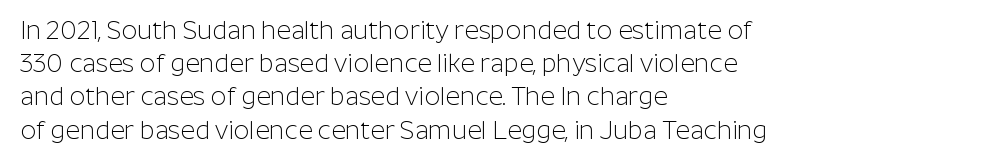
Q: Is the text bold? A: No.
Q: Is the text italic (slanted)? A: No, it is upright.
Q: Is the text underlined? A: No.
Q: How is the paragraph aligned? A: Left-aligned.
Q: Is the spacing between letters normal or unusually wide? A: Normal.
Q: Is the spacing between lines tight, normal or loose? A: Normal.
